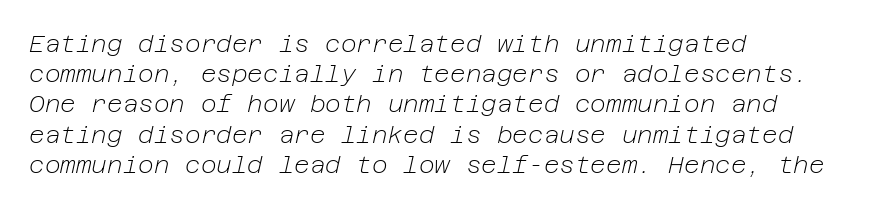
The image shows 24 px text type, italic (leaning right); set left-aligned, normal line spacing (1.26x), normal letter spacing, not underlined.
